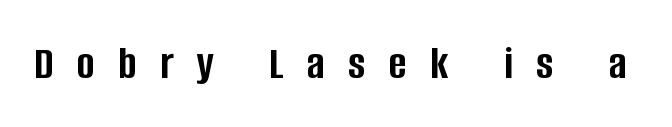
{"serif": "no", "italic": "no", "bold": "yes", "weight": "semibold", "width": "condensed", "stroke_contrast": "low", "x_height": "large", "monospaced": "no", "underline": "no", "letter_spacing": "wide", "letter_spacing_em": 0.49, "glyph_px": 48}
